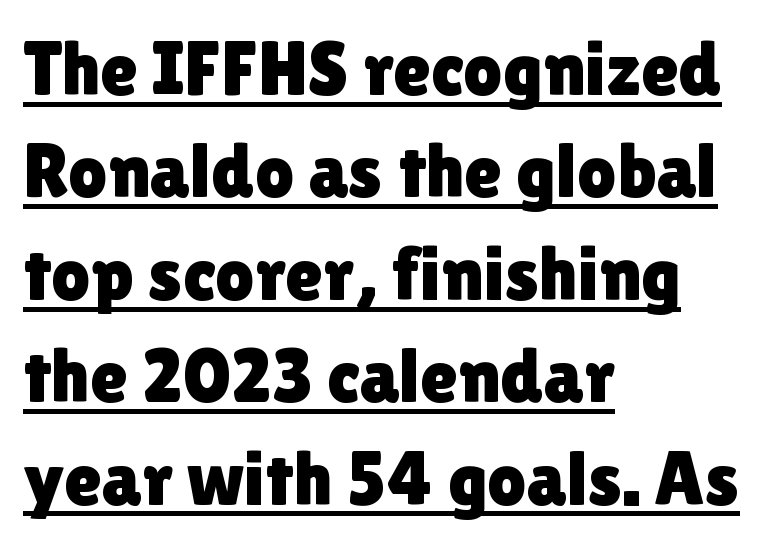
Honestly, the underline is the first thing you notice here. A typesetter would call this proportional, since set widths differ per character. Each word holds together tightly as a unit, with standard inter-letter gaps. The type family on display is of the sans-serif kind. Reading down the column, the eye jumps a familiar distance to each next line.
